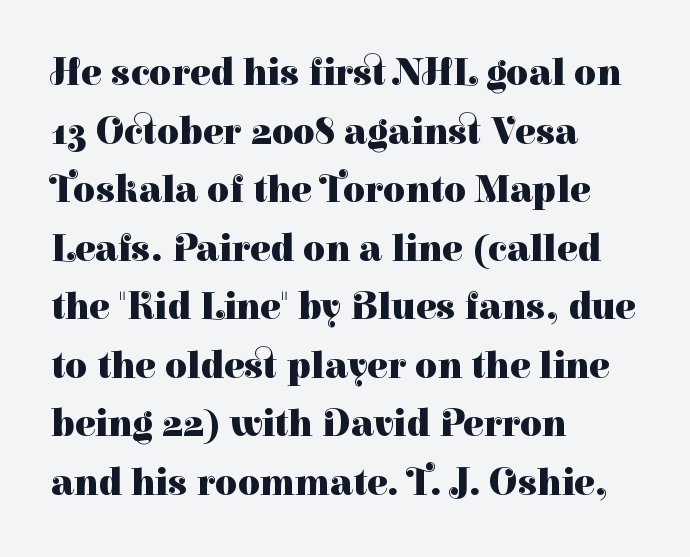
Does the lettering tilt? It doesn't — this is upright. Lines of text with bare space underneath. Strong, thick strokes mark this as bold type. These lines are set flush left with a ragged right edge. If you measured baseline to baseline, you'd find a middling distance. You could not count columns in this text — the font is proportionally spaced.
